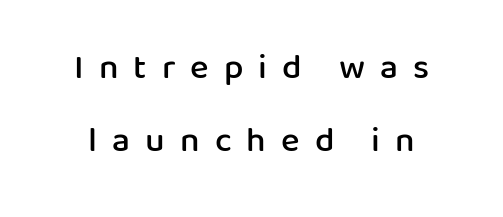
Q: Is the text bold? A: Semi-bold.
Q: Is the text italic (slanted)? A: No, it is upright.
Q: Is the typeface a serif or a sans-serif typeface? A: Sans-serif.
Q: Is the text underlined? A: No.
Q: How is the paragraph aligned? A: Centered.
Q: Is the spacing between letters normal or unusually wide? A: Unusually wide.
Q: Is the spacing between lines tight, normal or loose? A: Loose.
Q: Width (condensed, normal, or wide)? A: Normal.
Q: Stroke contrast? A: Low.
Q: x-height? A: Medium.
Q: Monospaced? A: No.
